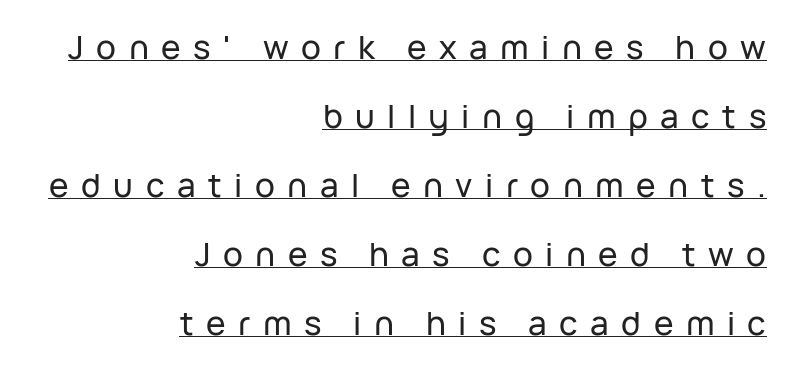
Q: Is the text italic (slanted)? A: No, it is upright.
Q: Is the typeface a serif or a sans-serif typeface? A: Sans-serif.
Q: Is the text underlined? A: Yes.
Q: How is the paragraph aligned? A: Right-aligned.
Q: Is the spacing between letters normal or unusually wide? A: Unusually wide.
Q: Is the spacing between lines tight, normal or loose? A: Loose.
Q: Width (condensed, normal, or wide)? A: Normal.
Q: Stroke contrast? A: Low.
Q: x-height? A: Medium.
Q: Monospaced? A: No.
